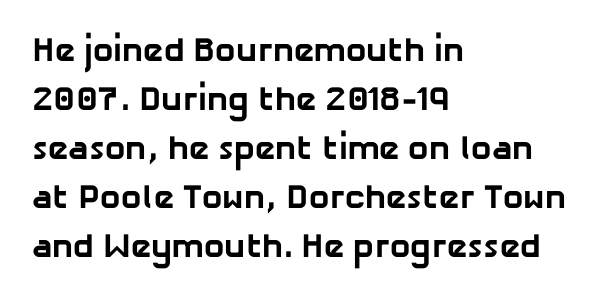
Q: Is the text bold? A: Yes.
Q: Is the typeface a serif or a sans-serif typeface? A: Sans-serif.
Q: Is the text underlined? A: No.
Q: How is the paragraph aligned? A: Left-aligned.
Q: Is the spacing between letters normal or unusually wide? A: Normal.
Q: Is the spacing between lines tight, normal or loose? A: Normal.
Q: Width (condensed, normal, or wide)? A: Normal.
Q: Stroke contrast? A: Low.
Q: x-height? A: Medium.
Q: Monospaced? A: No.
